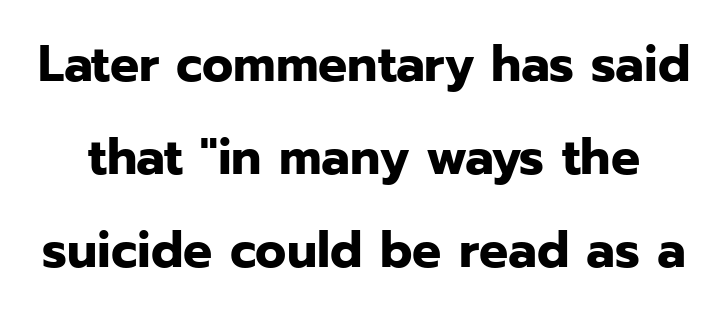
The image shows 51 px bold sans-serif type, upright; set line spacing 1.82x, normal letter spacing, not underlined; low stroke contrast and a medium x-height.
